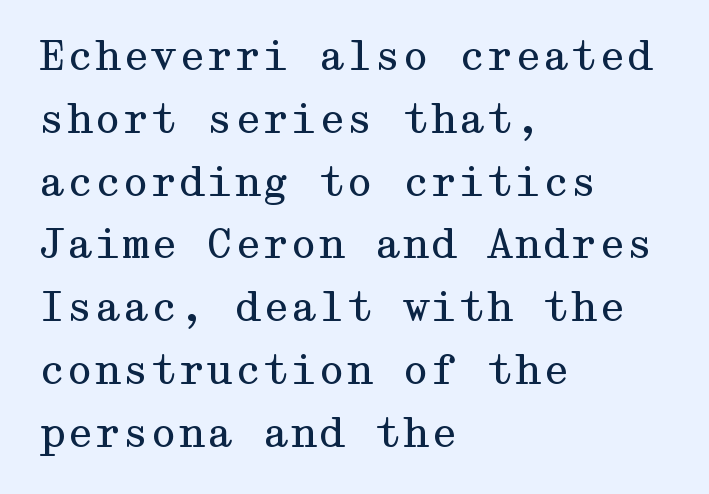
The paragraph shown leans on its left margin. In terms of letterform style, serifs are clearly present. Weight: not bold — regular or lighter. The tracking reads as untouched default to a designer's eye. Posture: vertical.
